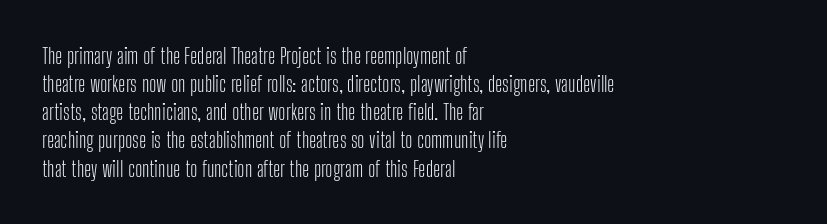
{"italic": "no", "bold": "no", "underline": "no", "align": "left", "line_spacing": "normal", "line_spacing_ratio": 1.28, "letter_spacing": "normal", "letter_spacing_em": 0.0, "glyph_px": 22}
